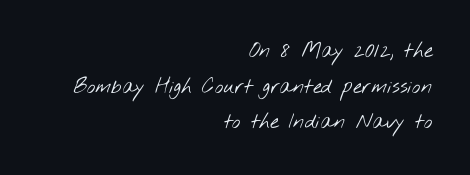
Q: Is the text bold? A: No.
Q: Is the text underlined? A: No.
Q: How is the paragraph aligned? A: Right-aligned.
Q: Is the spacing between letters normal or unusually wide? A: Normal.
